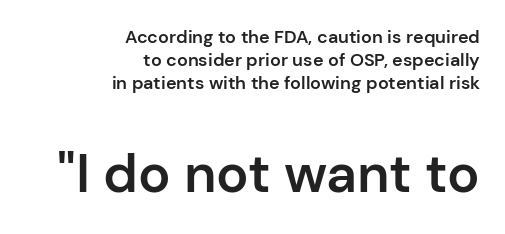
Students, observe: this is what conventionally led text looks like. Semibold letterforms, between regular and bold. The ragged edge is on the left, which tells us the setting is flush right. The letters sit at their default tracking, neither squeezed nor spread. Observe the absence of serifs on each vertical stroke in this sample. The lower block of text is set noticeably larger than the block above it.
